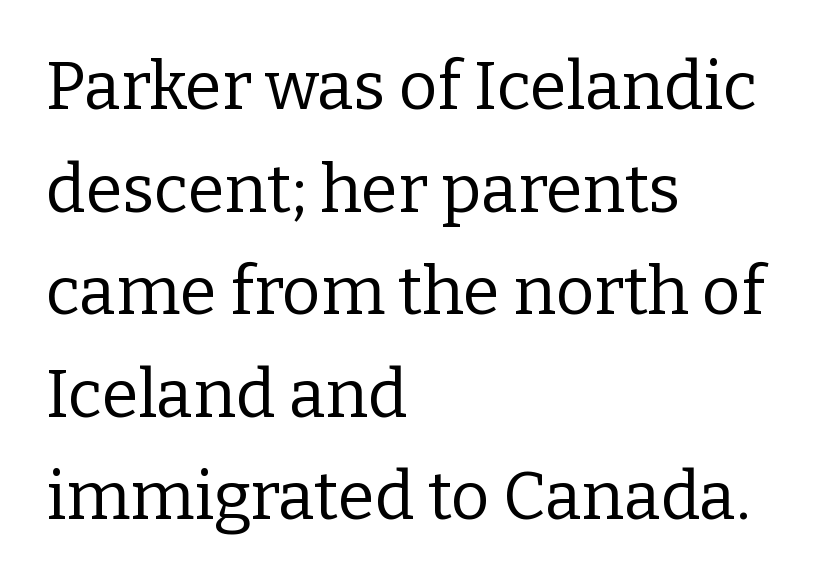
The image shows 67 px regular-weight serif type, upright; set left-aligned, normal line spacing (1.53x), normal letter spacing, not underlined; low stroke contrast and a medium x-height.
